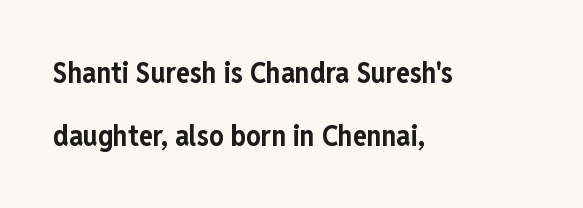
The image shows 29 px bold, condensed sans-serif type, upright; set left-aligned, loose line spacing (2.17x), normal letter spacing, not underlined; low stroke contrast and a medium x-height.
